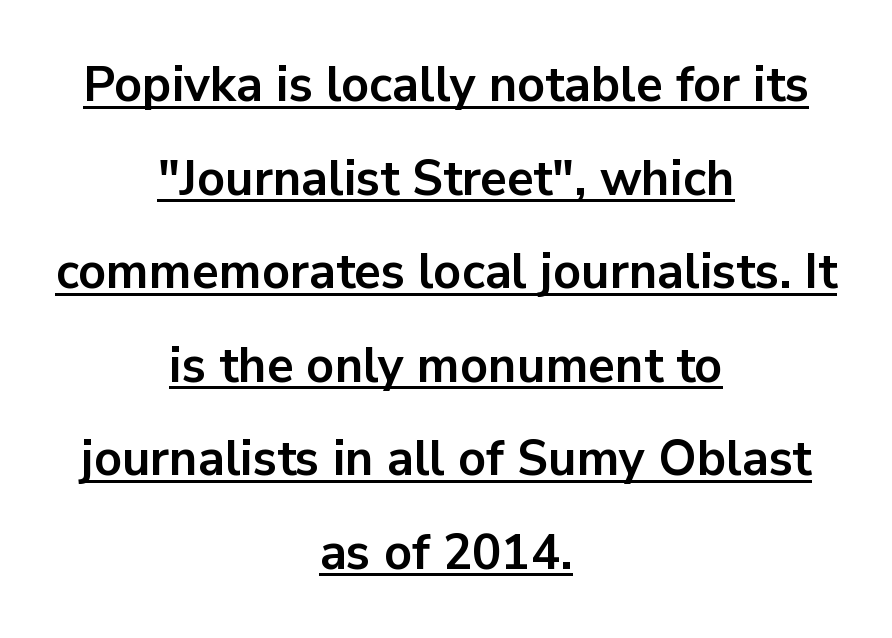
{"serif": "no", "italic": "no", "bold": "yes", "weight": "bold", "width": "normal", "stroke_contrast": "low", "x_height": "medium", "monospaced": "no", "underline": "yes", "align": "center", "line_spacing": "loose", "line_spacing_ratio": 1.91, "letter_spacing": "normal", "letter_spacing_em": 0.0, "glyph_px": 49}
